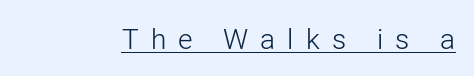
The image shows 28 px light sans-serif type, upright; set unusually wide letter spacing (+0.43 em), underlined; low stroke contrast and a medium x-height.
